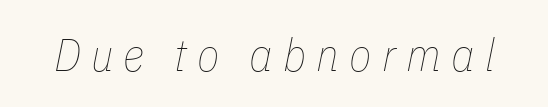
{"italic": "yes", "lean": "right", "slant_degrees": 11, "bold": "no", "weight": "thin", "width": "condensed", "stroke_contrast": "low", "x_height": "medium", "monospaced": "no", "underline": "no", "letter_spacing": "wide", "letter_spacing_em": 0.22, "glyph_px": 46}
